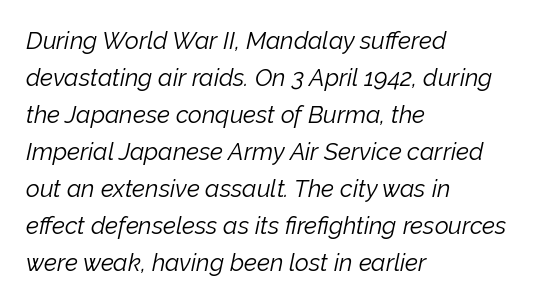
Q: Is the text bold? A: No.
Q: Is the text italic (slanted)? A: Yes, it leans right by about 12 degrees.
Q: Is the text underlined? A: No.
Q: How is the paragraph aligned? A: Left-aligned.
Q: Is the spacing between letters normal or unusually wide? A: Normal.
Q: Is the spacing between lines tight, normal or loose? A: Normal.
